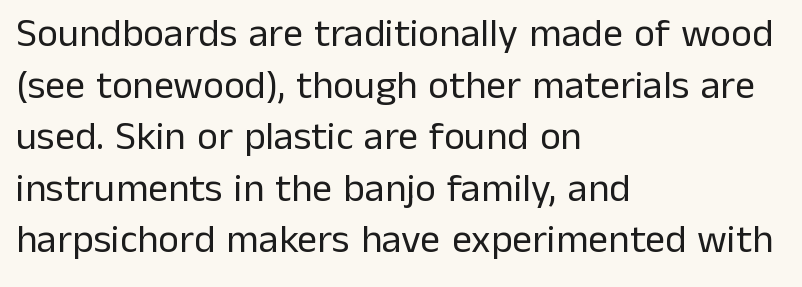
{"serif": "no", "italic": "no", "bold": "no", "weight": "regular", "width": "normal", "stroke_contrast": "low", "x_height": "medium", "monospaced": "no", "underline": "no", "align": "left", "line_spacing": "normal", "line_spacing_ratio": 1.29, "letter_spacing": "normal", "letter_spacing_em": 0.0, "glyph_px": 40}
